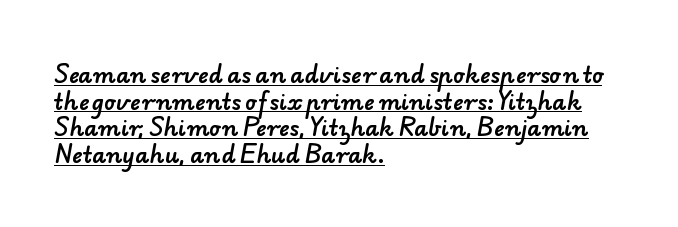
Q: Is the text underlined? A: Yes.
Q: How is the paragraph aligned? A: Left-aligned.
Q: Is the spacing between letters normal or unusually wide? A: Normal.
